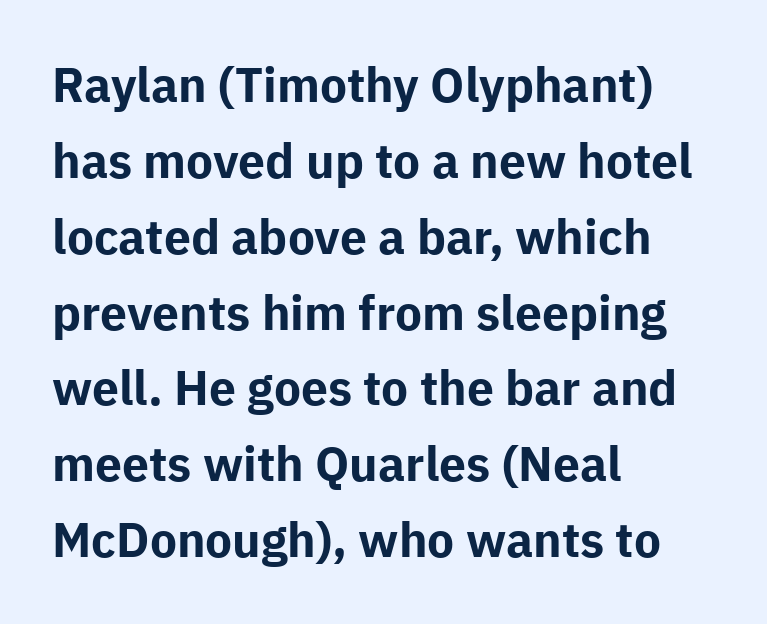
Q: Is the text bold? A: Yes.
Q: Is the text italic (slanted)? A: No, it is upright.
Q: Is the typeface a serif or a sans-serif typeface? A: Sans-serif.
Q: Is the text underlined? A: No.
Q: How is the paragraph aligned? A: Left-aligned.
Q: Is the spacing between letters normal or unusually wide? A: Normal.
Q: Is the spacing between lines tight, normal or loose? A: Normal.
Q: Width (condensed, normal, or wide)? A: Normal.
Q: Stroke contrast? A: Low.
Q: x-height? A: Medium.
Q: Monospaced? A: No.
